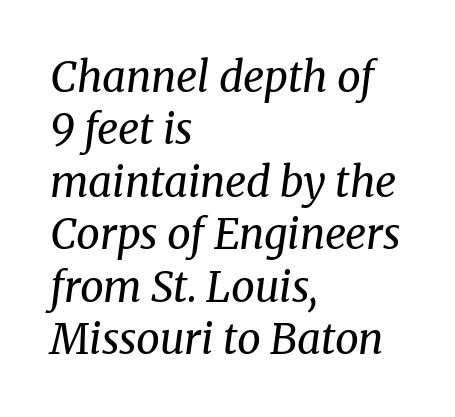
This sample uses plain, unmodified letter spacing. Every row of glyphs begins at an identical x-position on the left. Baseline-to-baseline distance is the conventional proportion of letter height. You can tell from the footed stems that serif type was used. It's the slanting kind of type. This reads as an unemphasized weight, regular at the heaviest.
